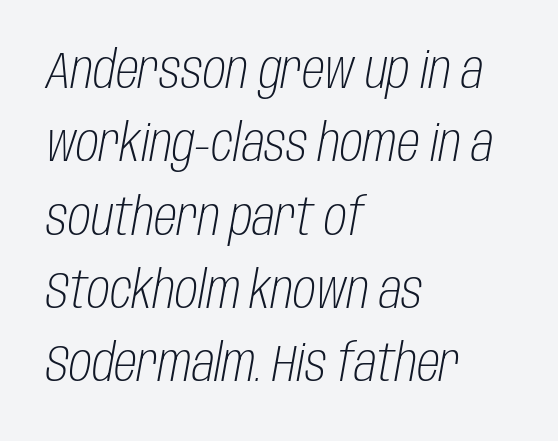
The image shows 52 px light, condensed type, italic (leaning right); set left-aligned, normal line spacing (1.41x), normal letter spacing, not underlined; low stroke contrast and a large x-height.
